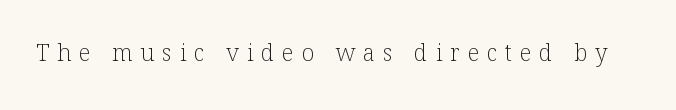
The image shows 23 px text type, upright; set unusually wide letter spacing (+0.34 em), not underlined.
